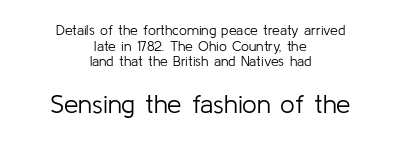
The image shows 26 px text type, upright; set centered, tight line spacing (1.11x), normal letter spacing, not underlined; the second (bottom) block is 1.86x larger.
